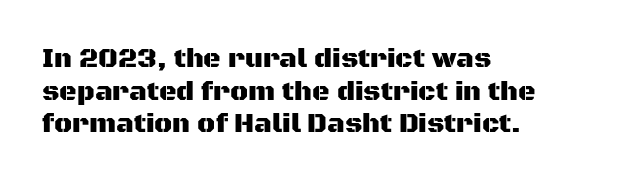
Q: Is the text italic (slanted)? A: No, it is upright.
Q: Is the text underlined? A: No.
Q: How is the paragraph aligned? A: Left-aligned.
Q: Is the spacing between letters normal or unusually wide? A: Normal.
